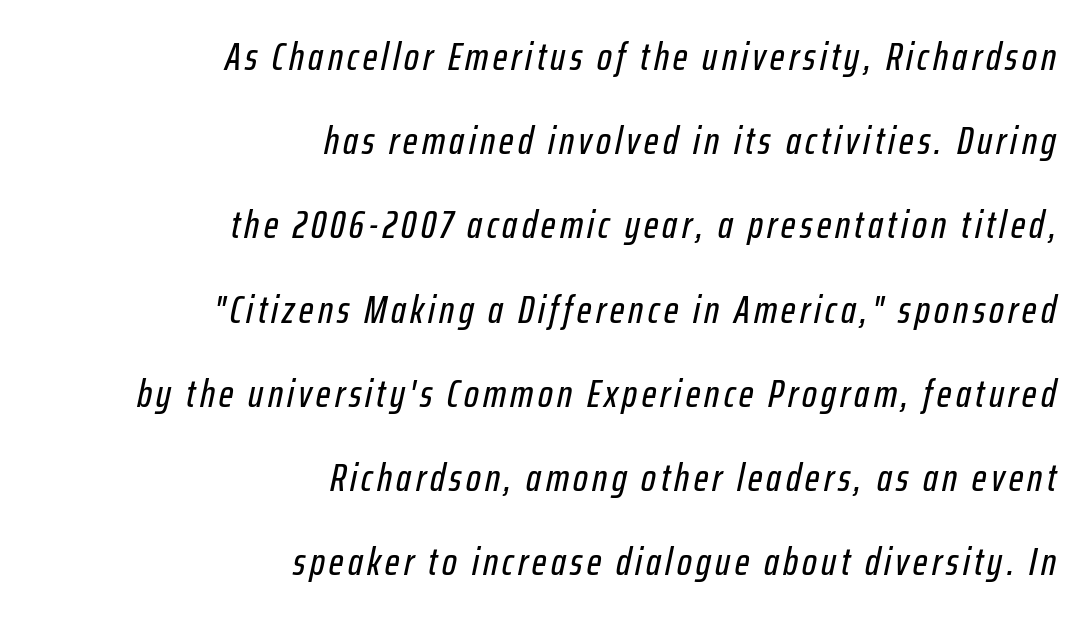
Q: Is the text italic (slanted)? A: Yes, it leans right by about 12 degrees.
Q: Is the text underlined? A: No.
Q: How is the paragraph aligned? A: Right-aligned.
Q: Is the spacing between lines tight, normal or loose? A: Loose.
Q: Width (condensed, normal, or wide)? A: Condensed.
Q: Stroke contrast? A: Low.
Q: x-height? A: Medium.
Q: Monospaced? A: No.
